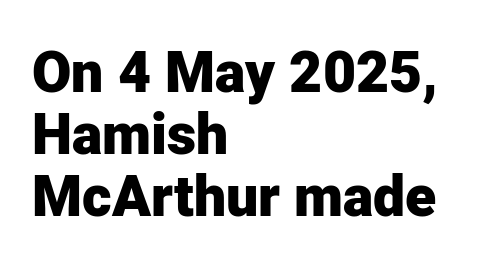
The image shows 57 px heavy sans-serif type, upright; set left-aligned, tight line spacing (1.09x), normal letter spacing, not underlined; low stroke contrast and a medium x-height.
